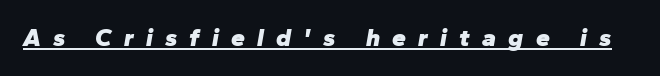
The face used here has a pronounced slope to its letters. Stroke thickness is high; the sample reads as a true bold. Has an underline been added? It has. Letter spacing: wide.
